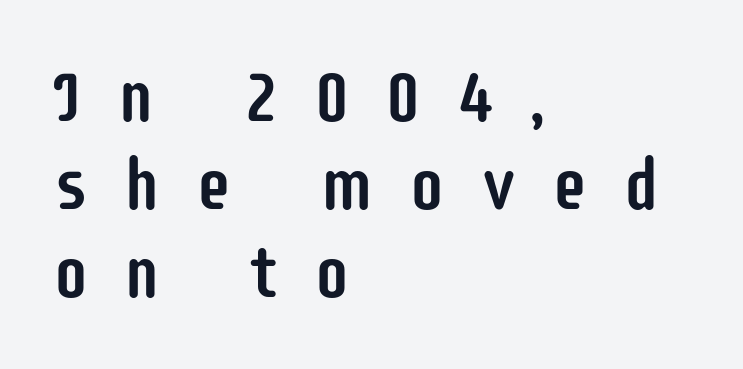
Q: Is the text italic (slanted)? A: No, it is upright.
Q: Is the typeface a serif or a sans-serif typeface? A: Sans-serif.
Q: Is the text underlined? A: No.
Q: How is the paragraph aligned? A: Left-aligned.
Q: Is the spacing between letters normal or unusually wide? A: Unusually wide.
Q: Width (condensed, normal, or wide)? A: Condensed.
Q: Stroke contrast? A: Low.
Q: x-height? A: Large.
Q: Monospaced? A: No.
